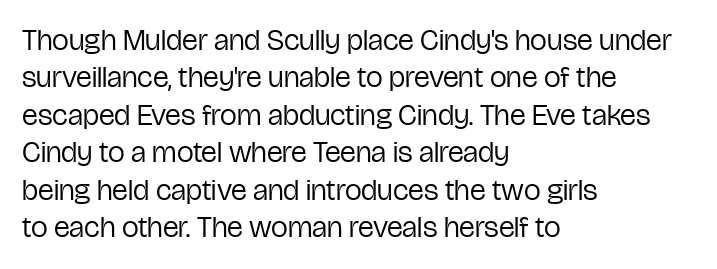
Regarding leading, the lines here are spaced in the standard way. Casual observation: everything's shoved over to the left. Do the letters lean? They stand straight. Stems and bowls with no extra thickness — not bold.
